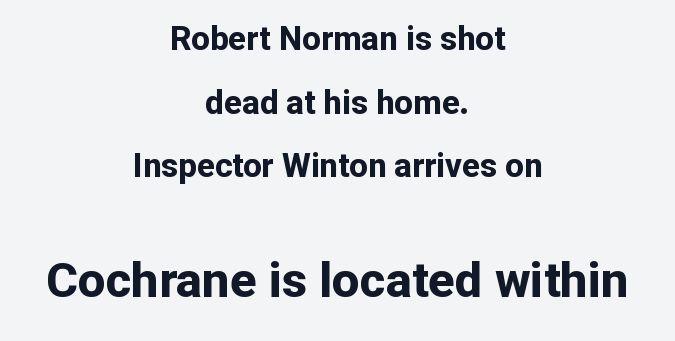
{"serif": "no", "italic": "no", "bold": "yes", "weight": "bold", "width": "normal", "stroke_contrast": "low", "x_height": "medium", "monospaced": "no", "underline": "no", "align": "center", "line_spacing": "loose", "line_spacing_ratio": 1.93, "letter_spacing": "normal", "letter_spacing_em": 0.0, "larger_block": "second", "size_ratio": 1.48, "glyph_px": 49}
